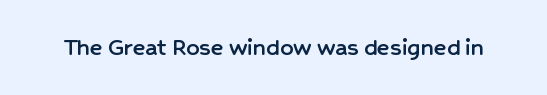
Is there any slant? The stems are plumb. Descenders are the only things crossing below the line. The line texture is even and compact thanks to regular tracking.
